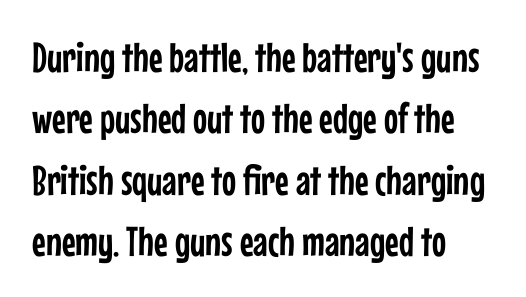
{"serif": "no", "italic": "no", "width": "condensed", "stroke_contrast": "low", "x_height": "medium", "monospaced": "no", "underline": "no", "align": "left", "line_spacing": "normal", "line_spacing_ratio": 1.46, "letter_spacing": "normal", "letter_spacing_em": 0.0, "glyph_px": 42}
